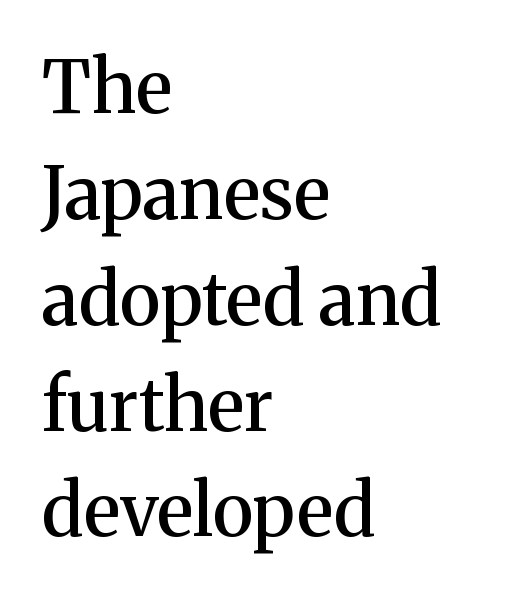
{"serif": "yes", "italic": "no", "bold": "semi", "weight": "semibold", "width": "normal", "stroke_contrast": "medium", "x_height": "medium", "monospaced": "no", "underline": "no", "align": "left", "line_spacing": "normal", "line_spacing_ratio": 1.47, "letter_spacing": "normal", "letter_spacing_em": 0.0, "glyph_px": 72}
